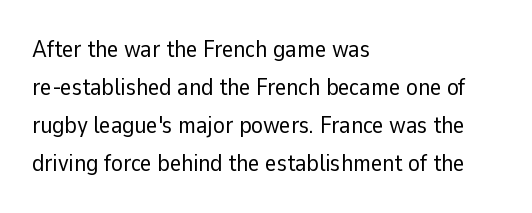
Is there much room between lines? A standard amount, neither cramped nor airy. A roman cut, with each character standing at attention. How are the letters spaced? Ordinarily, with no added tracking. This rendering features lettering with no underline. The paragraph shown leans on its left margin. The weight tops out at a normal text grade.
